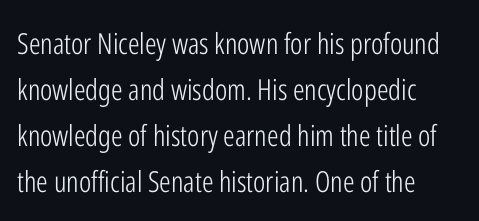
The lettering holds an erect, upright posture throughout. Has an underline been added? It has not. The type family on display is of the sans-serif kind. Caption: multi-line text, flush left, ragged right. Proportional: the letters do not fall into vertical columns.
